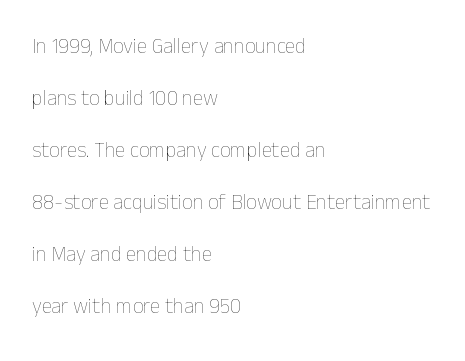
Q: Is the text bold? A: No.
Q: Is the text italic (slanted)? A: No, it is upright.
Q: Is the text underlined? A: No.
Q: How is the paragraph aligned? A: Left-aligned.
Q: Is the spacing between letters normal or unusually wide? A: Normal.
Q: Is the spacing between lines tight, normal or loose? A: Loose.
